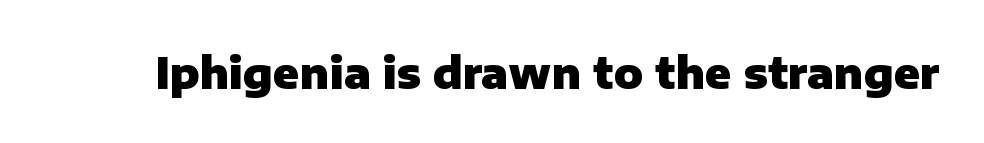
{"serif": "no", "italic": "no", "bold": "yes", "weight": "heavy", "width": "normal", "stroke_contrast": "low", "x_height": "medium", "monospaced": "no", "underline": "no", "letter_spacing": "normal", "letter_spacing_em": 0.0, "glyph_px": 43}
